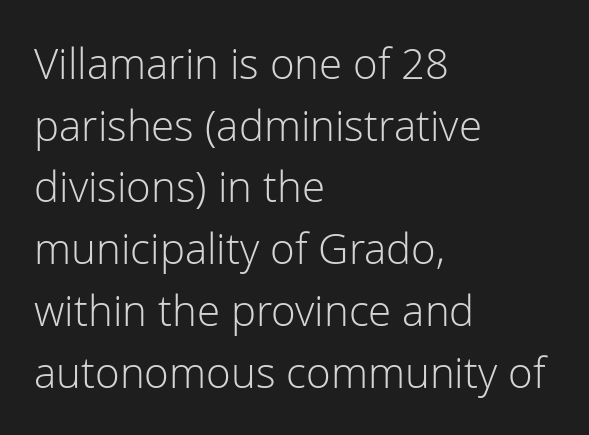
The image shows 42 px light sans-serif type, upright; set left-aligned, normal line spacing (1.47x), normal letter spacing, not underlined; low stroke contrast and a medium x-height.
